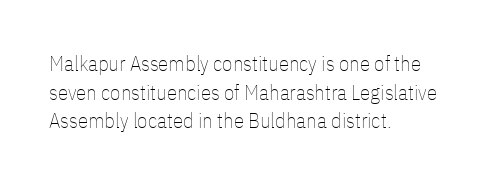
Line beginnings align vertically; line endings do not. Whoever set this chose a conventional vertical rhythm. Stroke mass is kept to a normal reading level or below. Nobody touched the tracking dial on this one.
